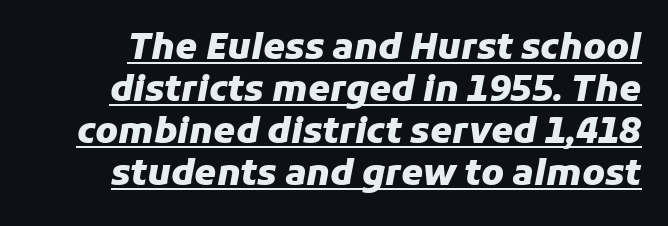
This is oblique type, the kind used for emphasis or titles. The rendering uses natural spacing where letterforms have individual widths. This sample uses plain, unmodified letter spacing. The rendered words wear a rule along their underside. Emphasis by weight is at full strength: bold.
